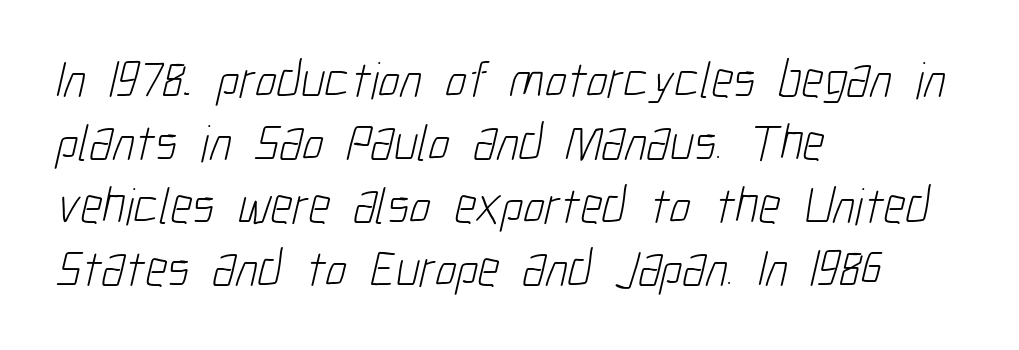
Q: Is the text bold? A: No.
Q: Is the typeface a serif or a sans-serif typeface? A: Sans-serif.
Q: Is the text underlined? A: No.
Q: How is the paragraph aligned? A: Left-aligned.
Q: Is the spacing between letters normal or unusually wide? A: Normal.
Q: Width (condensed, normal, or wide)? A: Condensed.
Q: Stroke contrast? A: Low.
Q: x-height? A: Medium.
Q: Monospaced? A: No.
